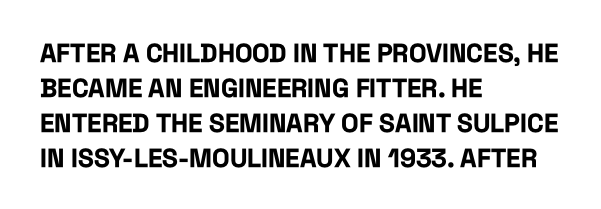
The baseline area is clear. The lines in this sample share a left origin and differ only in where they stop. The type is set solid horizontally, with unmodified tracking. Compared with typical paragraphs, the rows here are spaced about the same. Thick stems and heavy bowls — unmistakably bold. Ascenders rise straight up at ninety degrees.
